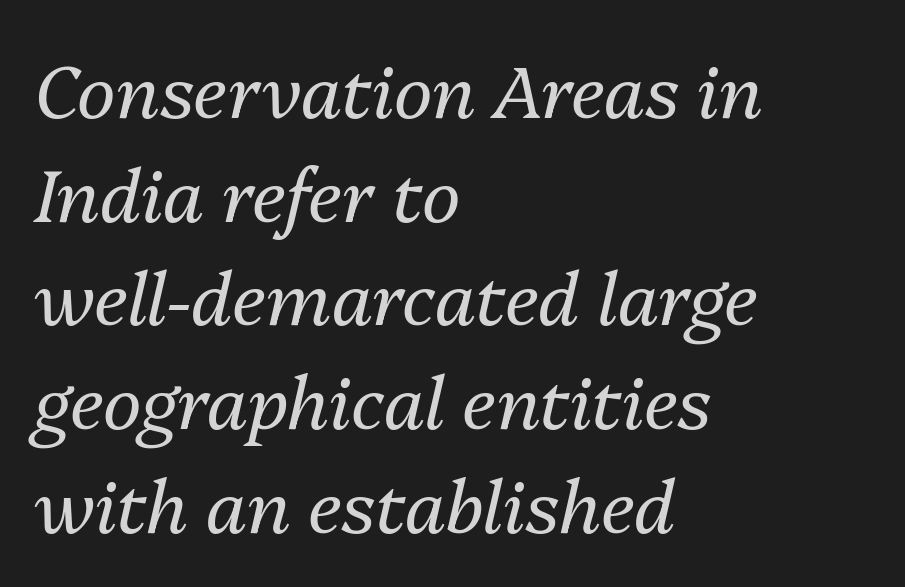
{"italic": "yes", "lean": "right", "slant_degrees": 13, "bold": "no", "weight": "regular", "width": "normal", "stroke_contrast": "medium", "x_height": "medium", "monospaced": "no", "underline": "no", "align": "left", "line_spacing": "normal", "line_spacing_ratio": 1.42, "letter_spacing": "normal", "letter_spacing_em": 0.0, "glyph_px": 73}
